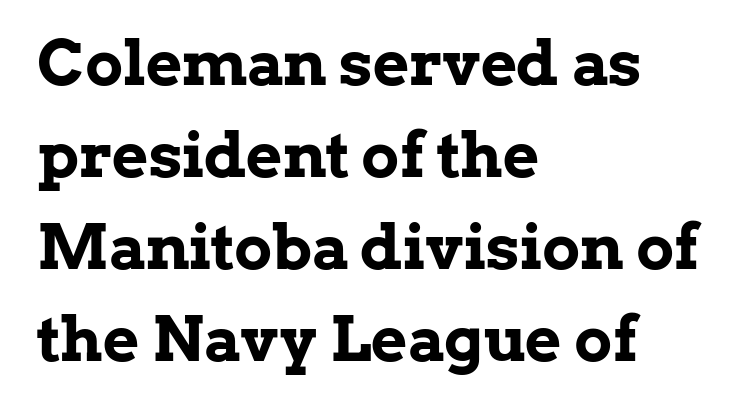
{"serif": "yes", "italic": "no", "bold": "yes", "weight": "bold", "width": "normal", "stroke_contrast": "low", "x_height": "medium", "monospaced": "no", "underline": "no", "align": "left", "line_spacing": "normal", "line_spacing_ratio": 1.46, "letter_spacing": "normal", "letter_spacing_em": 0.0, "glyph_px": 63}
